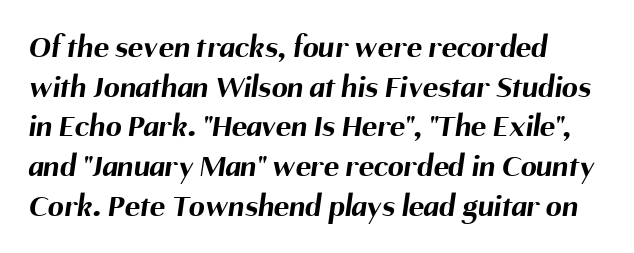
Q: Is the text bold? A: Yes.
Q: Is the typeface a serif or a sans-serif typeface? A: Sans-serif.
Q: Is the text underlined? A: No.
Q: How is the paragraph aligned? A: Left-aligned.
Q: Is the spacing between letters normal or unusually wide? A: Normal.
Q: Width (condensed, normal, or wide)? A: Normal.
Q: Stroke contrast? A: Medium.
Q: x-height? A: Medium.
Q: Monospaced? A: No.
